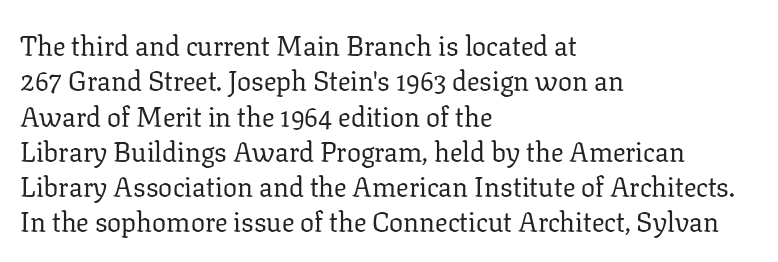
{"serif": "yes", "italic": "no", "bold": "no", "weight": "regular", "width": "normal", "stroke_contrast": "low", "x_height": "medium", "monospaced": "no", "underline": "no", "align": "left", "line_spacing": "normal", "line_spacing_ratio": 1.26, "letter_spacing": "normal", "letter_spacing_em": 0.0, "glyph_px": 28}
